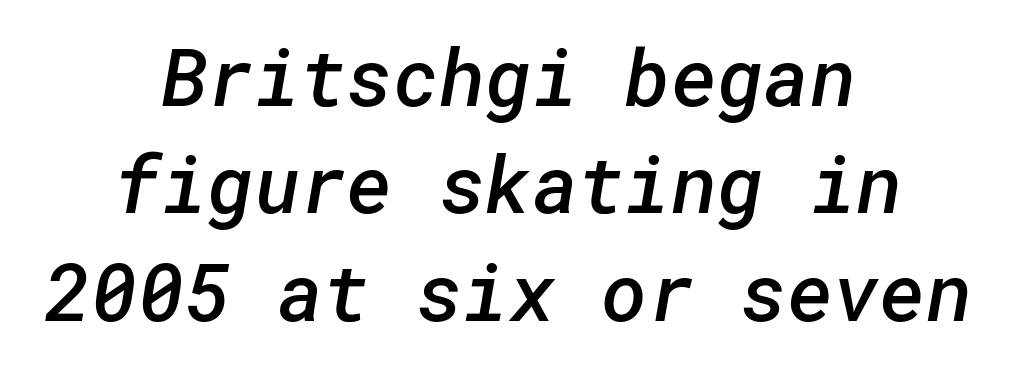
{"serif": "no", "bold": "semi", "weight": "semibold", "width": "normal", "stroke_contrast": "low", "x_height": "medium", "underline": "no", "align": "center", "line_spacing": "normal", "line_spacing_ratio": 1.36, "letter_spacing": "normal", "letter_spacing_em": 0.0, "glyph_px": 79}
